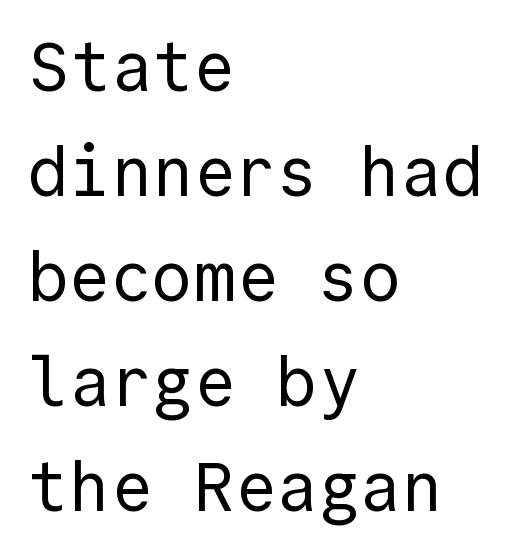
The image shows 69 px regular-weight sans-serif type, upright, monospaced; set left-aligned, normal line spacing (1.52x), normal letter spacing, not underlined; a medium x-height.
